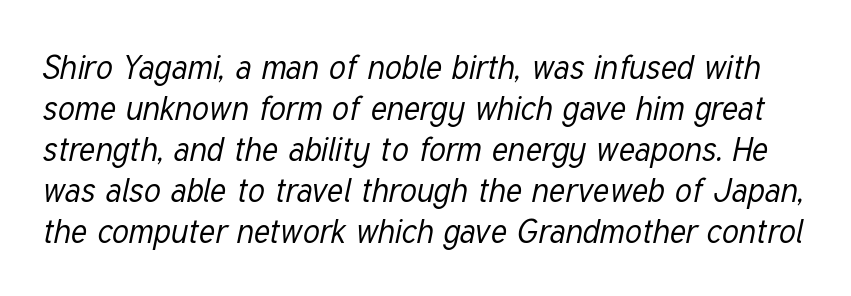
The image shows 33 px regular-weight, condensed type, italic (leaning right); set line spacing 1.24x, normal letter spacing, not underlined; low stroke contrast and a medium x-height.
